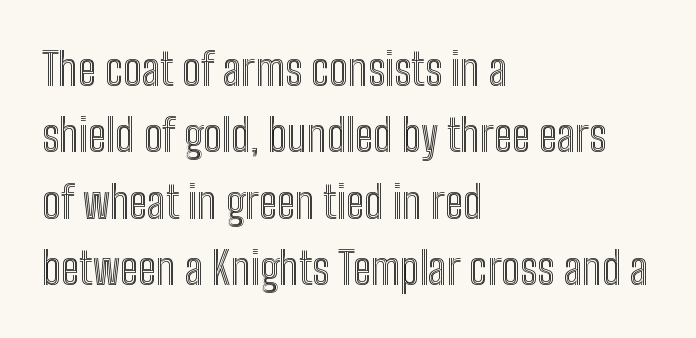
This sample has the flowing, uneven cadence of proportional lettering. Does the lettering tilt? It doesn't — this is upright. Words float on clear page, feet unadorned. Reading down the column, the eye jumps a familiar distance to each next line. A typesetter would call this zero additional tracking. Casual observation: everything's shoved over to the left.
